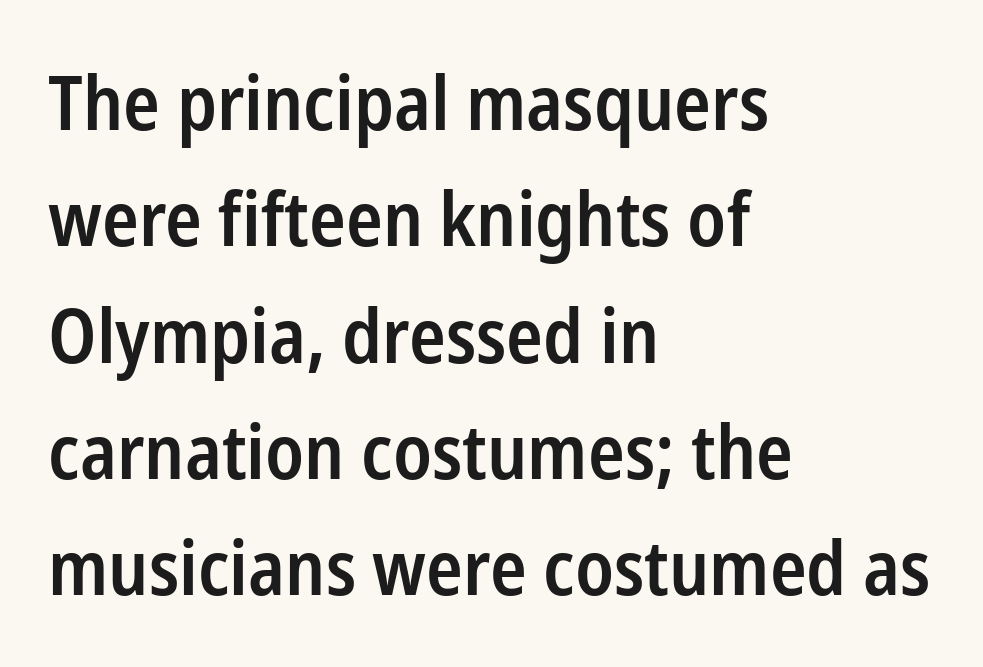
Serifs: no, the terminals of the letterforms are clean. Compared with a centered layout, this one pins lines to the left instead. Think of a printed novel: that variable character pitch is what you see here. Unlike italic type, these characters show no tilt at all.
